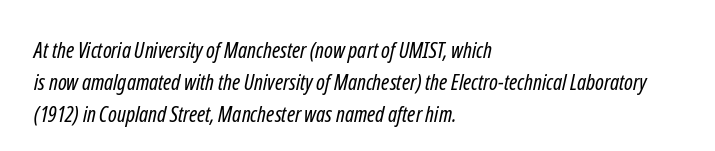
{"bold": "no", "underline": "no", "align": "left", "line_spacing": "normal", "line_spacing_ratio": 1.46, "letter_spacing": "normal", "letter_spacing_em": 0.0, "glyph_px": 22}
